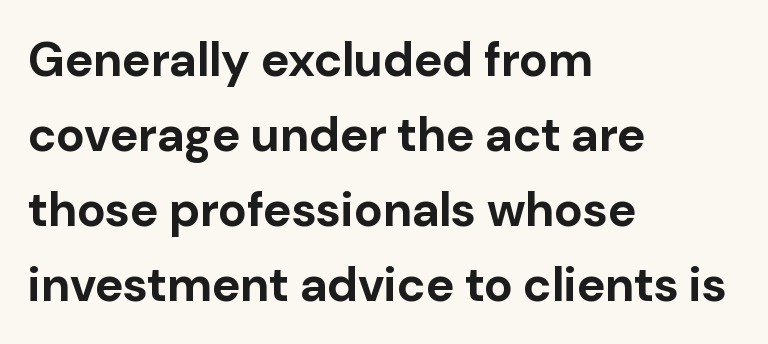
{"serif": "no", "italic": "no", "bold": "yes", "weight": "bold", "width": "normal", "stroke_contrast": "low", "x_height": "medium", "monospaced": "no", "underline": "no", "align": "left", "line_spacing": "normal", "line_spacing_ratio": 1.56, "letter_spacing": "normal", "letter_spacing_em": 0.0, "glyph_px": 48}
